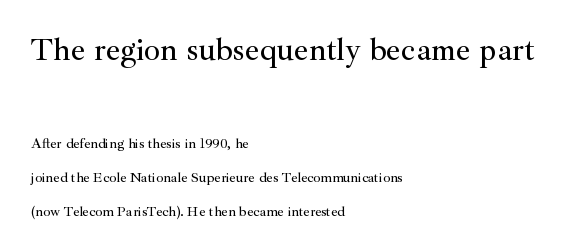
{"serif": "yes", "italic": "no", "width": "normal", "stroke_contrast": "medium", "x_height": "small", "monospaced": "no", "underline": "no", "align": "left", "line_spacing": "loose", "line_spacing_ratio": 2.44, "letter_spacing": "normal", "letter_spacing_em": 0.0, "larger_block": "first", "size_ratio": 2.29, "glyph_px": 32}
